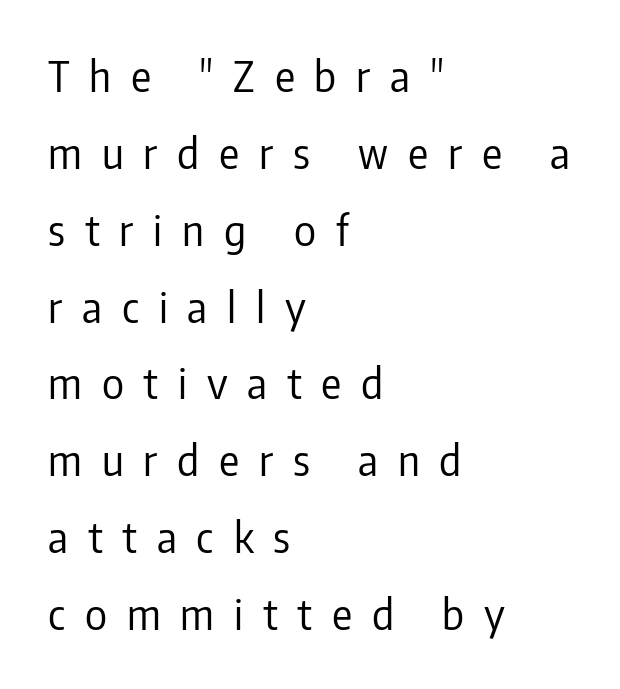
{"serif": "no", "italic": "no", "bold": "no", "weight": "regular", "width": "condensed", "stroke_contrast": "low", "x_height": "medium", "monospaced": "no", "underline": "no", "align": "left", "line_spacing_ratio": 1.83, "letter_spacing": "wide", "letter_spacing_em": 0.47, "glyph_px": 42}
